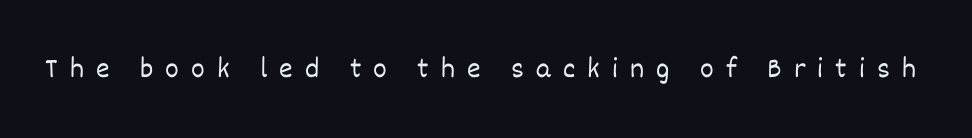
Q: Is the text bold? A: No.
Q: Is the text italic (slanted)? A: No, it is upright.
Q: Is the text underlined? A: No.
Q: Is the spacing between letters normal or unusually wide? A: Unusually wide.
Q: Width (condensed, normal, or wide)? A: Normal.
Q: Stroke contrast? A: Low.
Q: x-height? A: Large.
Q: Monospaced? A: No.
